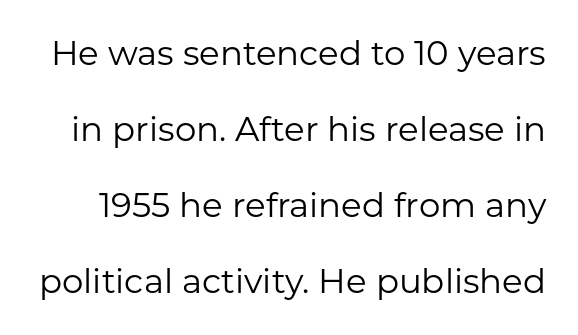
The image shows 34 px regular-weight sans-serif type, upright; set loose line spacing (2.24x), normal letter spacing, not underlined; low stroke contrast and a medium x-height.
